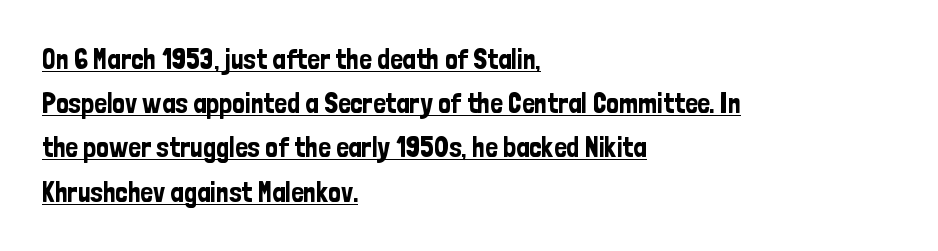
This rendering leaves character spacing at its baseline value. The line-height multiplier appears to be the usual default. A typesetter would label this face a sans. This sample has the flowing, uneven cadence of proportional lettering. The typesetter has applied underlining to the passage shown. Alignment: flush left.
